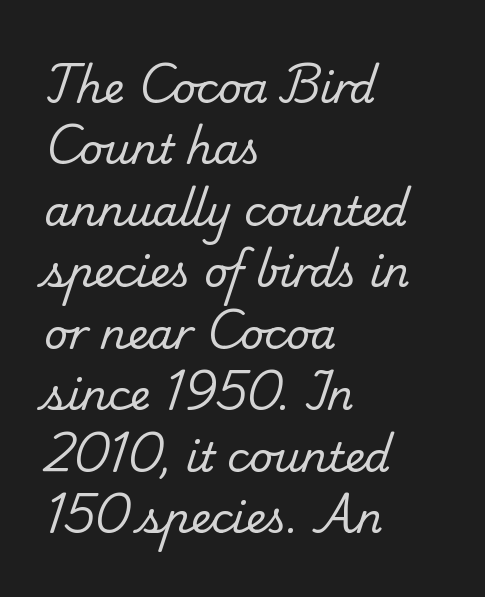
Note the varied advance widths — an 'i' is clearly narrower than an 'm'. Regarding serifs, this sample has them. The passage shown has conventional tracking throughout. Compared with typical paragraphs, the rows here are spaced about the same.
